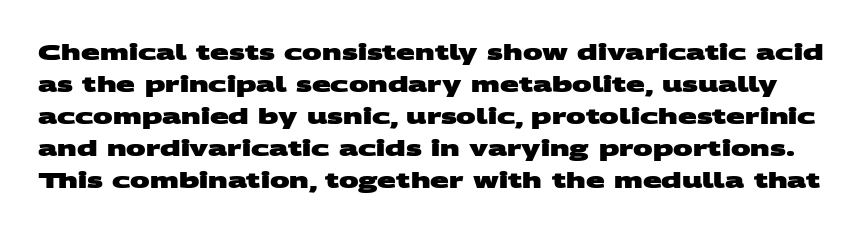
Q: Is the text bold? A: Yes.
Q: Is the text underlined? A: No.
Q: Is the spacing between letters normal or unusually wide? A: Normal.
Q: Is the spacing between lines tight, normal or loose? A: Normal.
